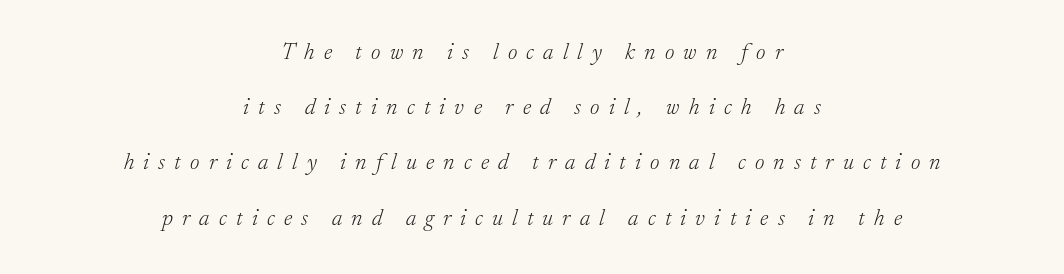
The image shows 23 px text type, italic (leaning right); set centered, loose line spacing (2.4x), unusually wide letter spacing (+0.4 em), not underlined.
